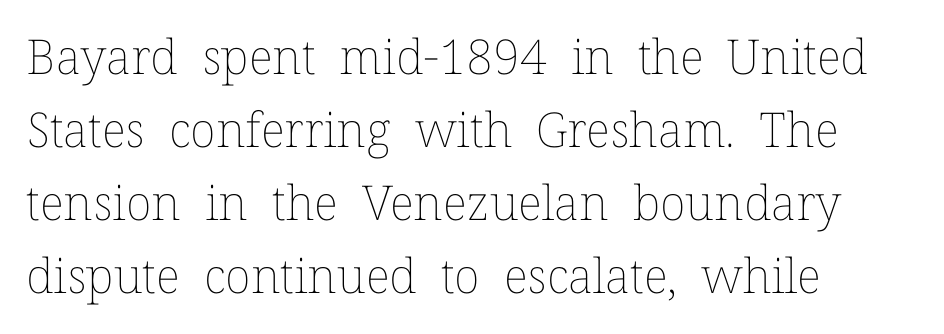
What's the leading like? Ordinary, nothing unusual. Letters have the restrained weight of plain body copy at most. The passage shown has conventional tracking throughout. The axis of the letterforms is exactly vertical. Words float on clear page, feet unadorned. These lines are rendered in a variable-pitch font.
